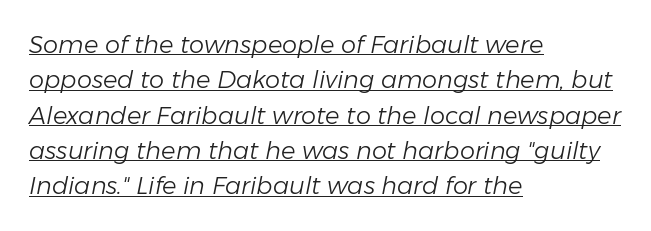
Does the copy run flush right? No — it runs flush left. Looks like someone drew a line under every word here. Does extra space separate the letters? No, they use regular spacing. Evenly set lines give the paragraph a standard silhouette. The text carries the slant typical of an italic or oblique font.
